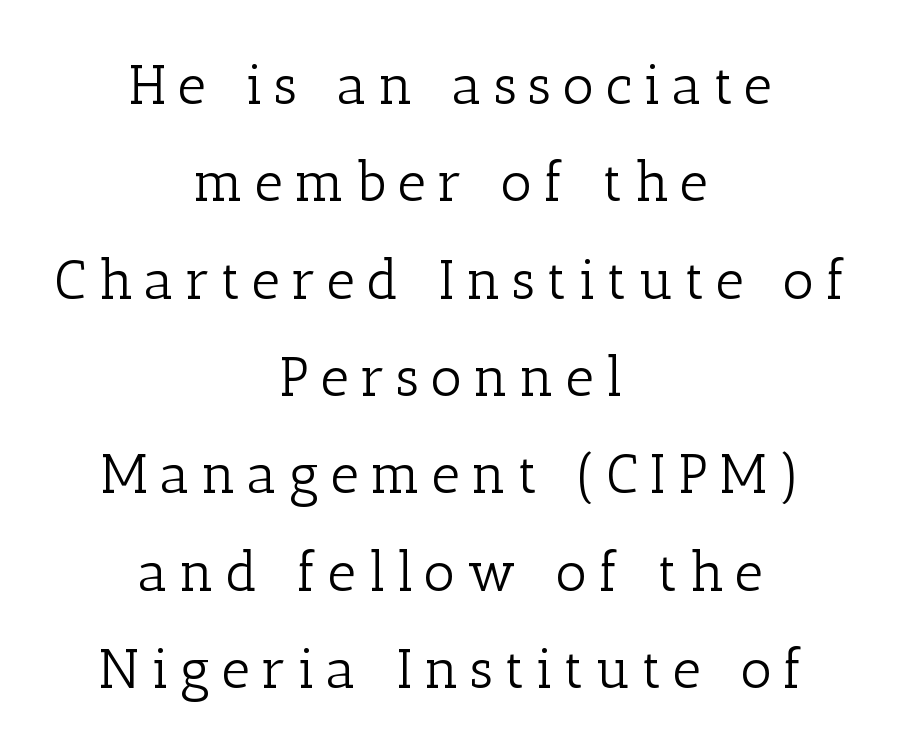
Q: Is the text bold? A: No.
Q: Is the text italic (slanted)? A: No, it is upright.
Q: Is the typeface a serif or a sans-serif typeface? A: Serif.
Q: Is the text underlined? A: No.
Q: How is the paragraph aligned? A: Centered.
Q: Is the spacing between letters normal or unusually wide? A: Unusually wide.
Q: Width (condensed, normal, or wide)? A: Normal.
Q: Stroke contrast? A: Low.
Q: x-height? A: Medium.
Q: Monospaced? A: No.
